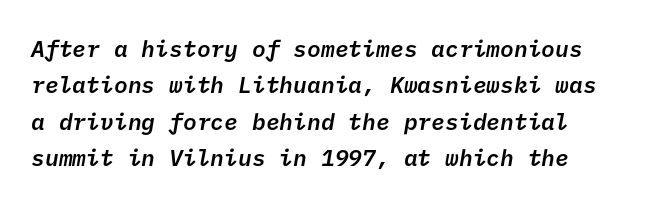
The image shows 23 px text type; set normal line spacing (1.58x), normal letter spacing, not underlined.
